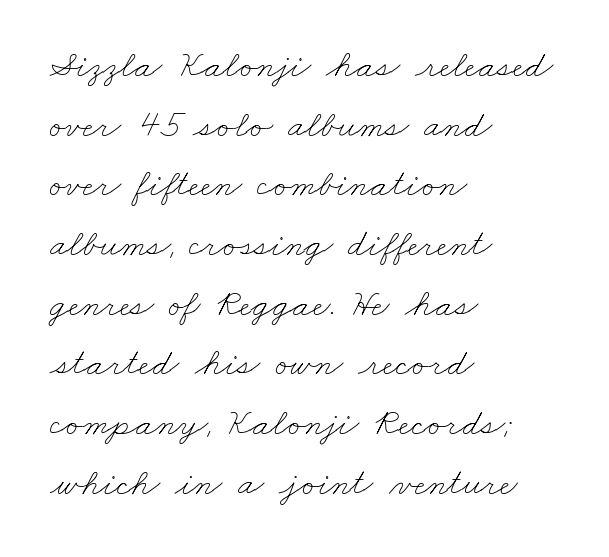
Q: Is the text bold? A: No.
Q: Is the text underlined? A: No.
Q: How is the paragraph aligned? A: Left-aligned.
Q: Is the spacing between letters normal or unusually wide? A: Normal.
Q: Is the spacing between lines tight, normal or loose? A: Normal.
Q: Width (condensed, normal, or wide)? A: Wide.
Q: Stroke contrast? A: Low.
Q: x-height? A: Small.
Q: Monospaced? A: No.
